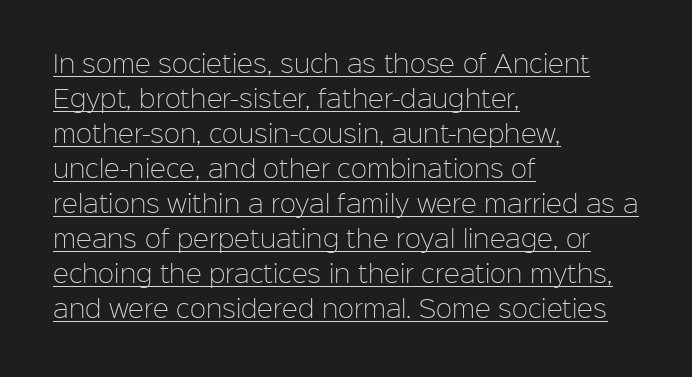
This sample uses plain, unmodified letter spacing. The block of text has a typical density, with ordinary space between rows. The face used here appears with an underline applied. Line starts are locked; line ends wander. Quick note: not italic, upright. No heavy texture on the line: the type isn't bold.
